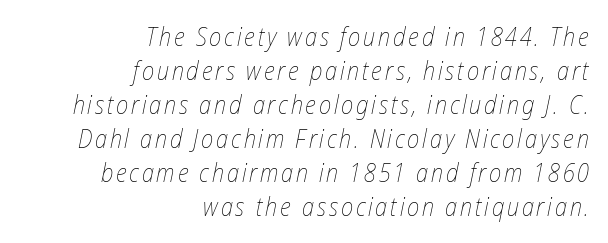
The image shows 25 px text type, italic (leaning right); set right-aligned, normal line spacing (1.36x), not underlined.
